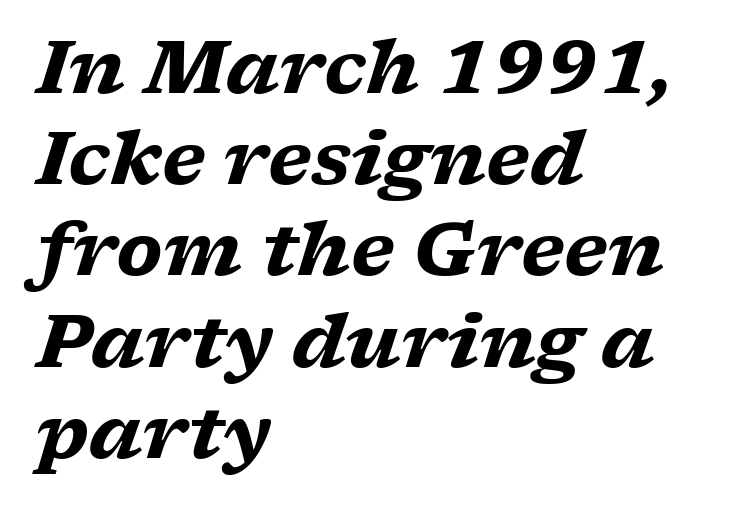
Summary of vertical rhythm: regular, with standard interline spacing. Students, this is bold: see how much ink each stroke carries. Notice how the passage keeps a crisp vertical edge on the left only. I'd call this a serif setting — the letters wear small feet.
